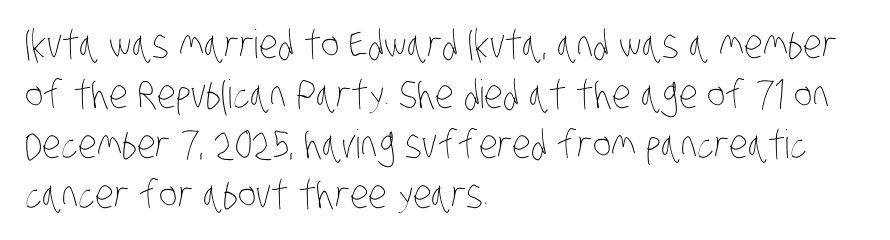
{"bold": "no", "weight": "thin", "width": "condensed", "stroke_contrast": "low", "x_height": "large", "monospaced": "no", "underline": "no", "align": "left", "line_spacing": "normal", "line_spacing_ratio": 1.28, "letter_spacing": "normal", "letter_spacing_em": 0.0, "glyph_px": 39}
